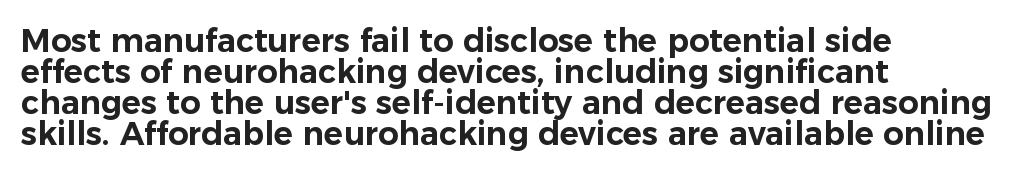
The image shows 32 px sans-serif type, upright; set left-aligned, tight line spacing (0.97x), normal letter spacing, not underlined; low stroke contrast and a medium x-height.
